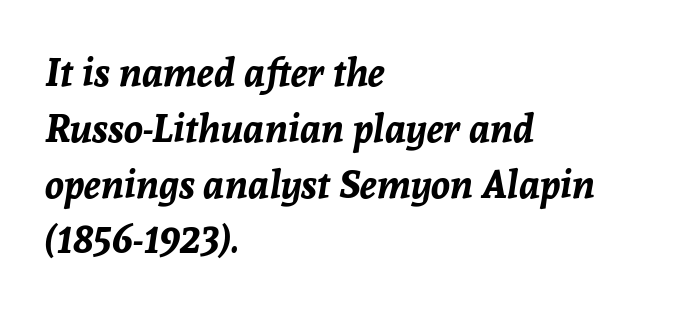
{"italic": "yes", "lean": "right", "slant_degrees": 8, "bold": "yes", "weight": "bold", "width": "normal", "stroke_contrast": "low", "x_height": "medium", "monospaced": "no", "underline": "no", "align": "left", "line_spacing": "normal", "line_spacing_ratio": 1.43, "letter_spacing": "normal", "letter_spacing_em": 0.0, "glyph_px": 39}
